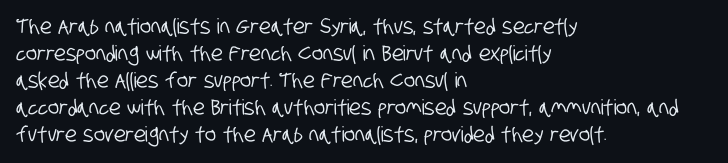
A normal amount of white space separates one row of letters from the next. Compared with typical body copy, the letter spacing here is the same. The space beneath each line is pristine and unruled. The lines in this sample share a left origin and differ only in where they stop.
